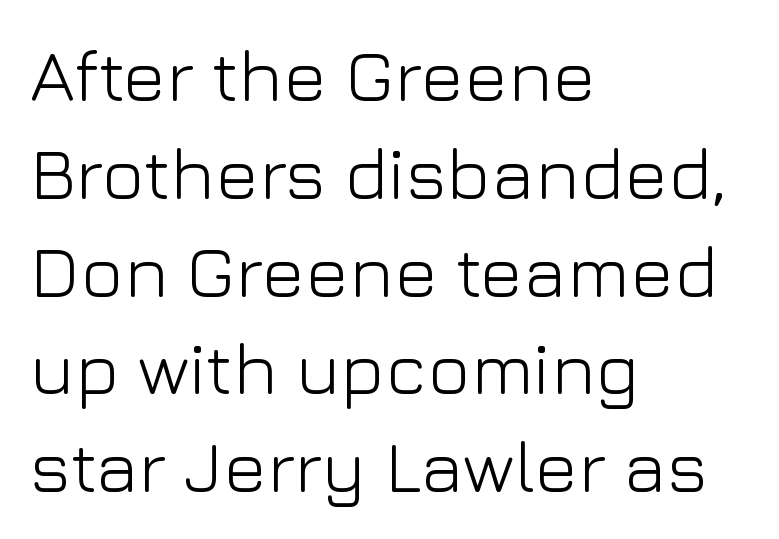
Q: Is the text bold? A: No.
Q: Is the text italic (slanted)? A: No, it is upright.
Q: Is the typeface a serif or a sans-serif typeface? A: Sans-serif.
Q: Is the text underlined? A: No.
Q: How is the paragraph aligned? A: Left-aligned.
Q: Is the spacing between letters normal or unusually wide? A: Normal.
Q: Is the spacing between lines tight, normal or loose? A: Normal.
Q: Width (condensed, normal, or wide)? A: Normal.
Q: Stroke contrast? A: Low.
Q: x-height? A: Medium.
Q: Monospaced? A: No.
